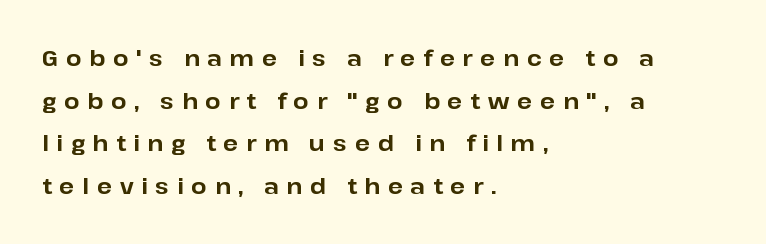
{"italic": "no", "bold": "yes", "underline": "no", "align": "left", "line_spacing": "loose", "line_spacing_ratio": 1.94, "letter_spacing": "wide", "letter_spacing_em": 0.35, "glyph_px": 22}
